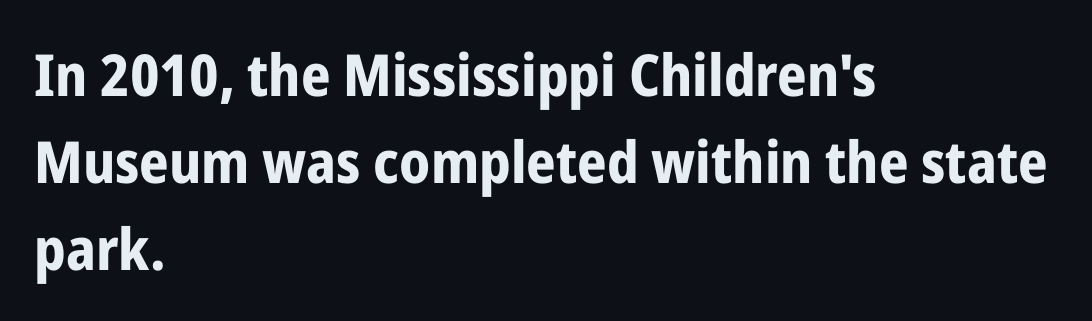
The image shows 58 px bold, condensed sans-serif type, upright; set left-aligned, normal line spacing (1.5x), normal letter spacing, not underlined; low stroke contrast and a medium x-height.
